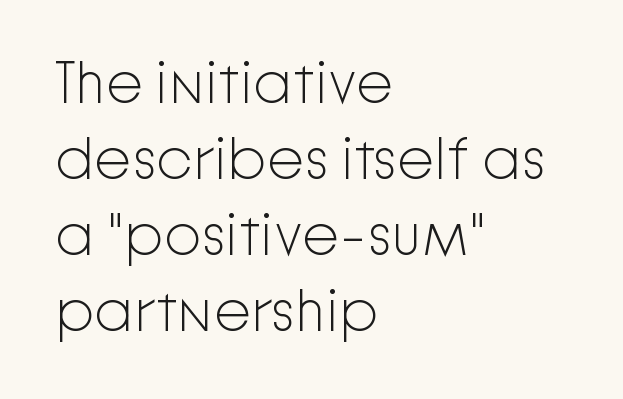
Here the glyphs are tracked normally, forming tight word shapes. No heavy texture on the line: the type isn't bold. Each row of text sits above clean, open space. This sample is left-justified, so line endings fall wherever the words run out. The face used here is proportionally spaced, like ordinary book or web type. Classification — sans serif.
